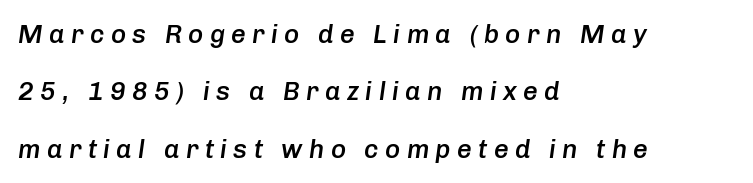
In terms of leading, this rendering errs on the spacious side. In terms of weight, the rendering is demibold, just under bold. This rendering uses left alignment, leaving the right contour irregular. The gaps between neighbouring characters are conspicuously large.
